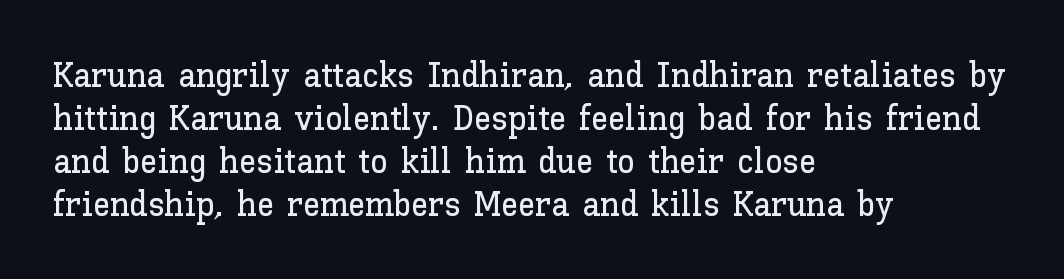
The image shows 35 px text type, upright; set left-aligned, line spacing 1.23x, normal letter spacing, not underlined; low stroke contrast and a medium x-height.
